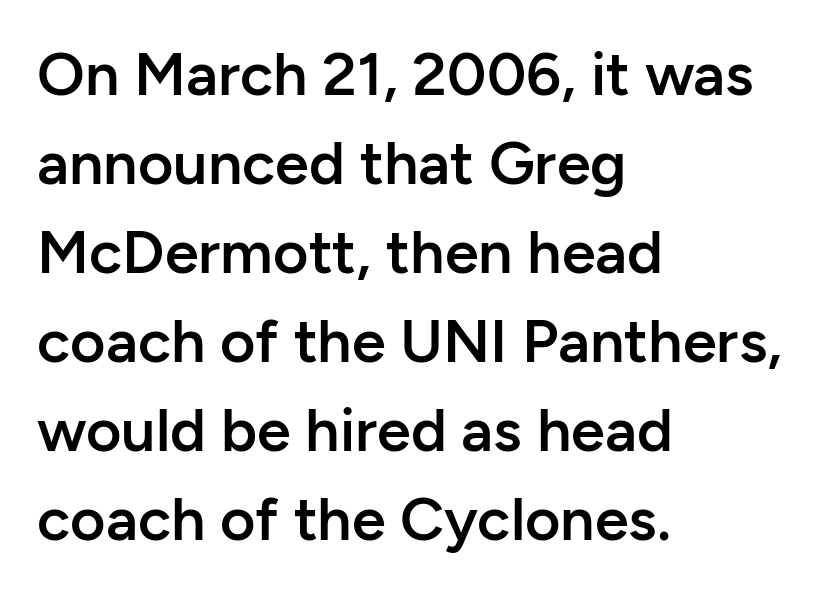
You could call the tracking neutral — neither tight nor loose. The passage shown is typed in a proportional face where columns would drift. In terms of posture, this sample is upright. The font is running at a semibold setting, under full bold. The space directly below the letters is spotless. Baseline-to-baseline distance is the conventional proportion of letter height.
